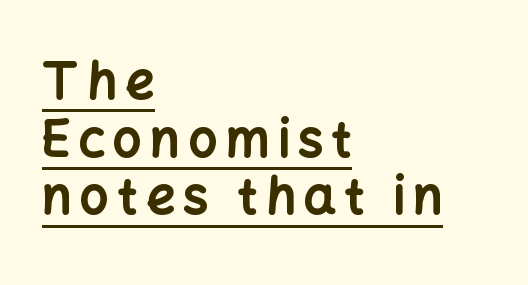
{"serif": "no", "italic": "no", "bold": "yes", "weight": "bold", "width": "normal", "stroke_contrast": "low", "x_height": "medium", "monospaced": "no", "underline": "yes", "align": "left", "line_spacing": "tight", "line_spacing_ratio": 1.13, "glyph_px": 51}
